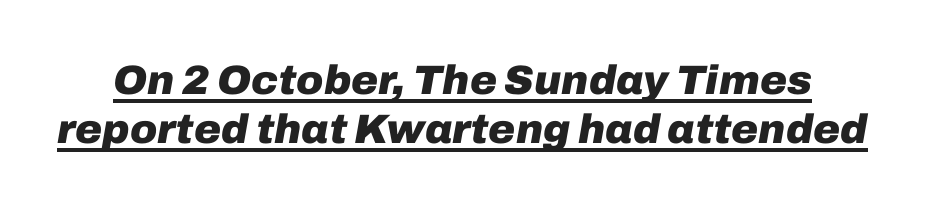
The image shows 41 px heavy type, italic (leaning right); set line spacing 1.19x, normal letter spacing, underlined; low stroke contrast and a medium x-height.
